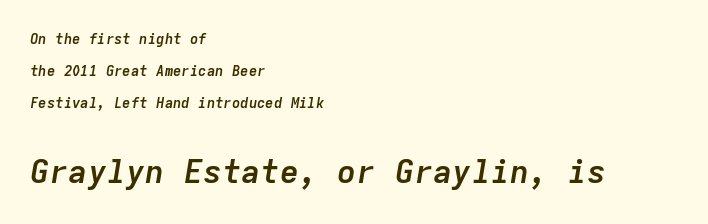
The passage shown is typed in a monospace face where columns stay perfectly aligned. The rag falls on the right side of this text block. The zone under the glyphs is completely vacant. Does the lettering tilt? It does — this is italic. Block two is the big one; block one sits smaller above it.
